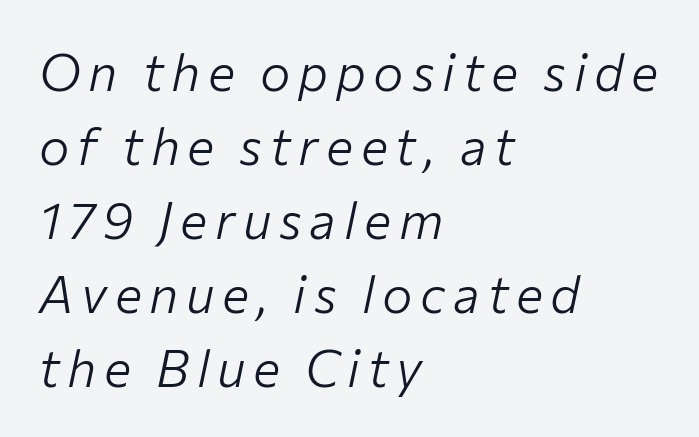
{"italic": "yes", "lean": "right", "slant_degrees": 12, "bold": "no", "weight": "light", "width": "normal", "stroke_contrast": "low", "x_height": "medium", "monospaced": "no", "underline": "no", "align": "left", "line_spacing": "normal", "line_spacing_ratio": 1.45, "glyph_px": 51}
